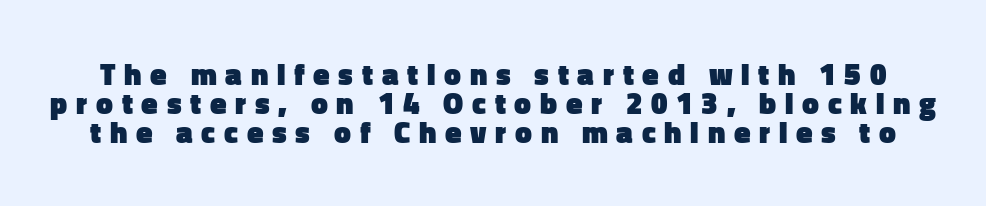
{"serif": "no", "italic": "no", "bold": "yes", "weight": "heavy", "width": "normal", "stroke_contrast": "low", "x_height": "medium", "monospaced": "no", "underline": "no", "line_spacing": "tight", "line_spacing_ratio": 0.96, "letter_spacing": "wide", "letter_spacing_em": 0.29, "glyph_px": 30}
